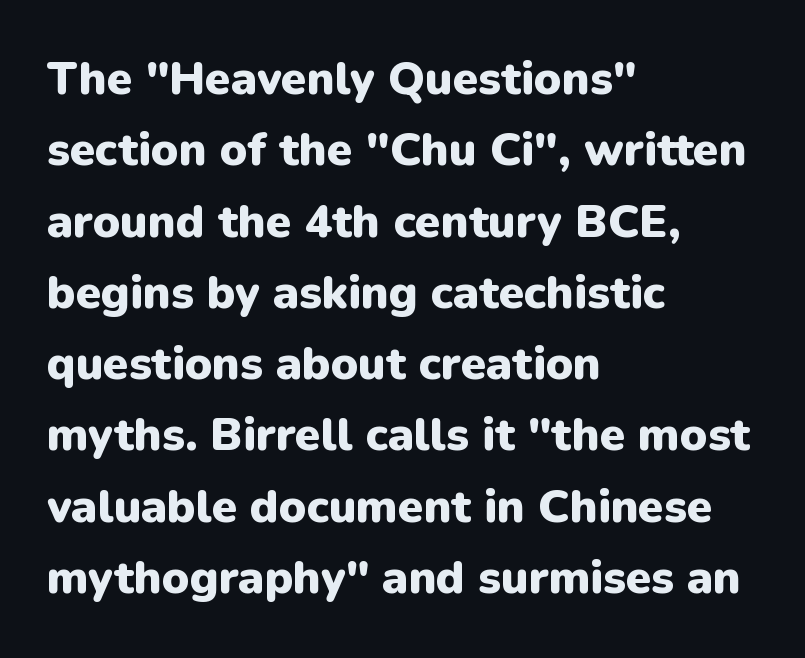
The designer went with a sans here, leaving each stem footless. The typography opts for an upright posture over an oblique one. As a designer I'd log this as weight 700, bold. The passage shown is not underscored anywhere. Note the varied advance widths — an 'i' is clearly narrower than an 'm'.
